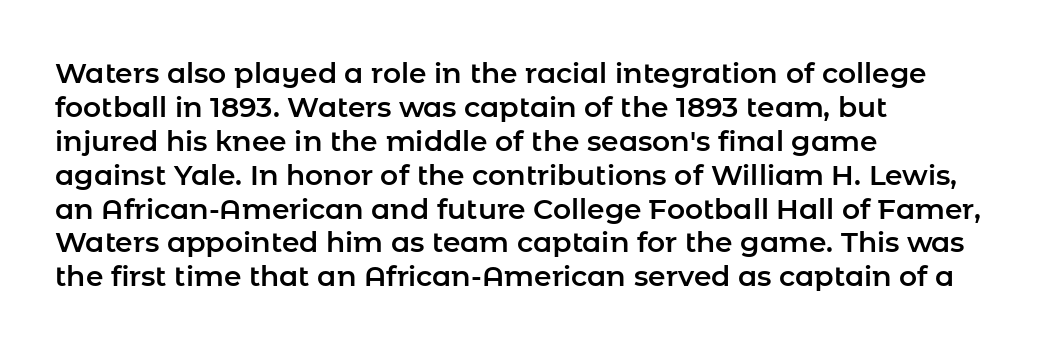
The paragraph has a hard left edge and a soft right edge. Unlike italic type, these characters show no tilt at all. The passage shown is typeset with a sans-serif family. These lines are rendered in a variable-pitch font. Only glyphs here, with clear space below each row. You could call the tracking neutral — neither tight nor loose.
